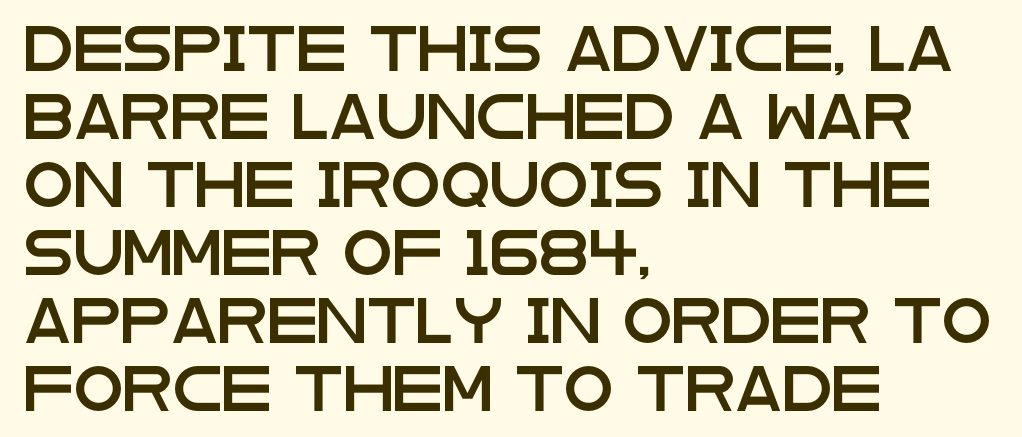
{"serif": "no", "italic": "no", "width": "wide", "stroke_contrast": "low", "x_height": "large", "monospaced": "no", "underline": "no", "align": "left", "line_spacing": "normal", "line_spacing_ratio": 1.51, "letter_spacing": "normal", "letter_spacing_em": 0.0, "glyph_px": 45}
